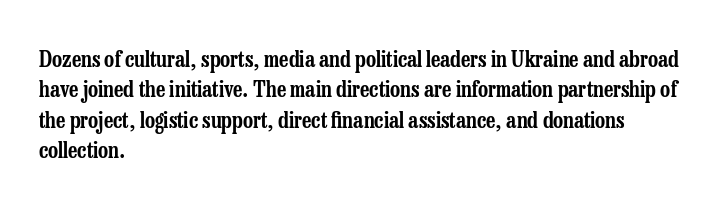
{"italic": "no", "underline": "no", "align": "left", "line_spacing": "normal", "line_spacing_ratio": 1.38, "letter_spacing": "normal", "letter_spacing_em": 0.0, "glyph_px": 22}
